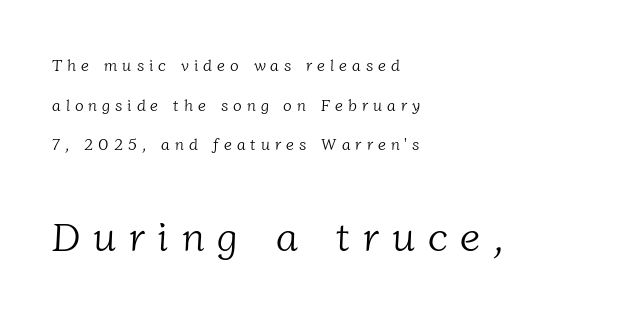
Words float on clear page, feet unadorned. The line-height multiplier appears high, well above default. No chunkiness to these letters — they're not bold. The rendering inserts visible extra space after every character. Typographically, this falls in the serif category. The rendering anchors every line to the left-hand side.
